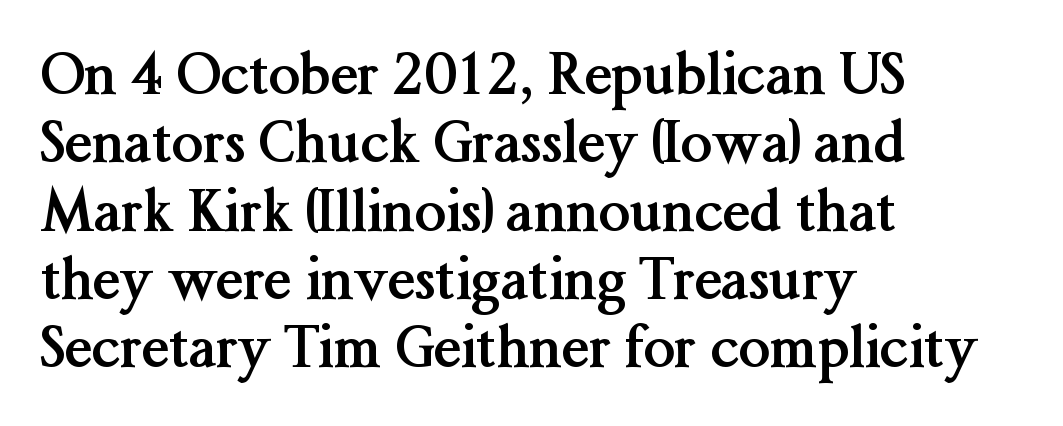
{"serif": "yes", "italic": "no", "bold": "yes", "weight": "semibold", "width": "normal", "stroke_contrast": "medium", "x_height": "medium", "monospaced": "no", "underline": "no", "align": "left", "line_spacing_ratio": 1.22, "letter_spacing": "normal", "letter_spacing_em": 0.0, "glyph_px": 56}
